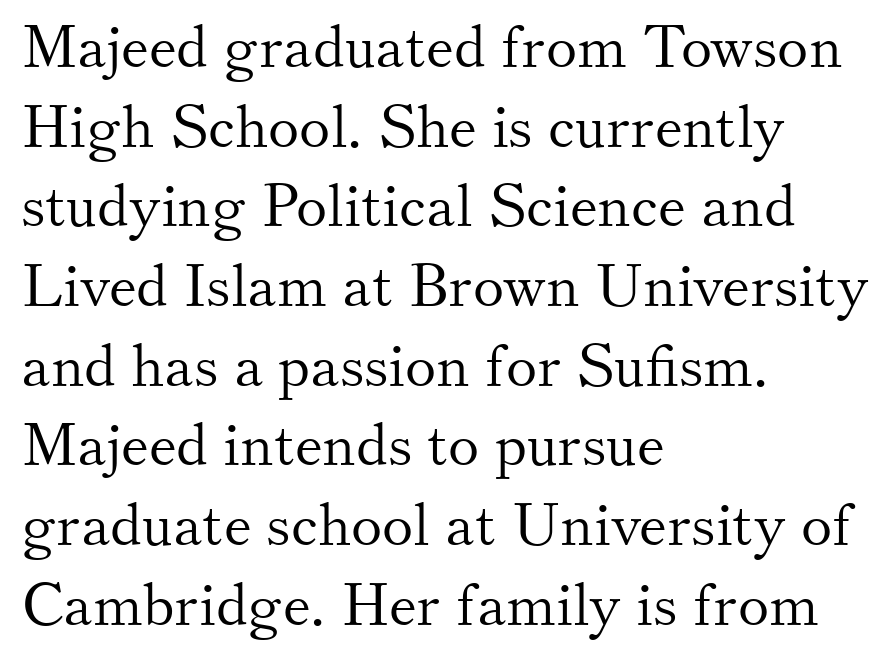
The image shows 59 px light serif type, upright; set left-aligned, normal line spacing (1.35x), normal letter spacing, not underlined; medium stroke contrast and a small x-height.
